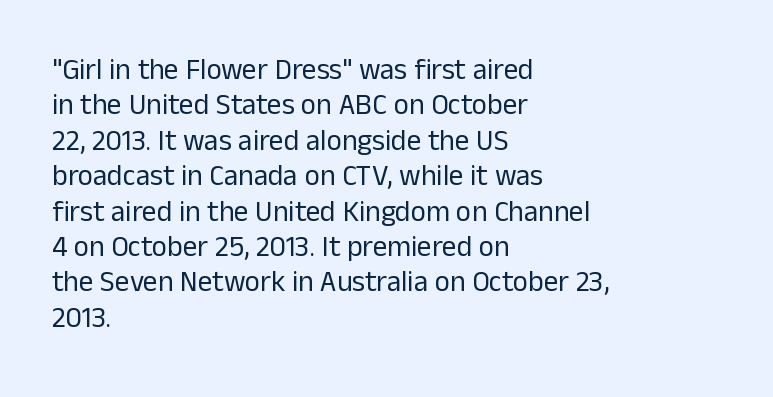
Q: Is the text bold? A: No.
Q: Is the text italic (slanted)? A: No, it is upright.
Q: Is the typeface a serif or a sans-serif typeface? A: Sans-serif.
Q: Is the text underlined? A: No.
Q: How is the paragraph aligned? A: Left-aligned.
Q: Is the spacing between letters normal or unusually wide? A: Normal.
Q: Width (condensed, normal, or wide)? A: Normal.
Q: Stroke contrast? A: Low.
Q: x-height? A: Medium.
Q: Monospaced? A: No.
